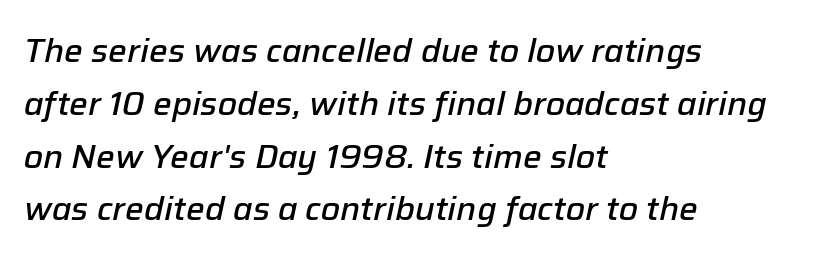
Interline gaps are of average width in this sample. When letters slant like this, we call the style italic. Is the block centered? No — it sits flush against the left margin. The space directly below the letters is spotless. Between one letter and the next there's only the usual sliver of space. Stems and bowls a touch heavier than normal — semibold.
